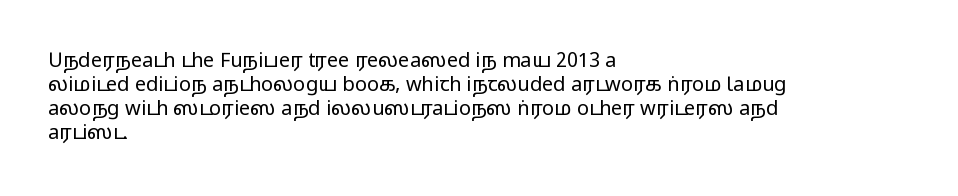
{"italic": "no", "bold": "no", "underline": "no", "align": "left", "line_spacing_ratio": 1.2, "letter_spacing": "normal", "letter_spacing_em": 0.0, "glyph_px": 20}
